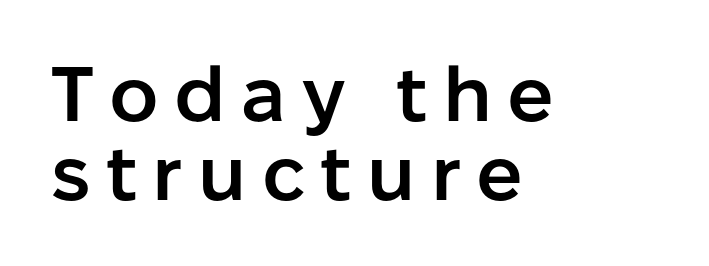
A semibold gives these letters moderate extra thickness, short of bold. All the whitespace from short lines collects on the right. Here the designer chose a conventional face with non-uniform glyph widths. Successive baselines arrive quickly, one right under another.
